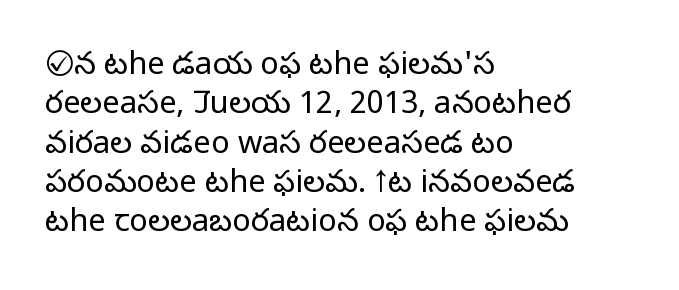
The leading is moderate, giving the passage an even texture. Notice how the passage keeps a crisp vertical edge on the left only. Ascenders rise straight up at ninety degrees. This rendering features lettering with no underline. Does the type have serifs? No, each stem ends abruptly. The letters advance in unequal steps, a hallmark of proportional type.
